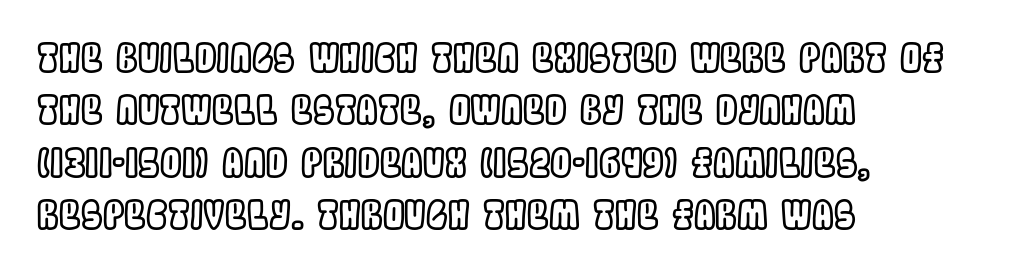
The image shows 39 px condensed type, upright; set left-aligned, normal line spacing (1.34x), normal letter spacing, not underlined; a large x-height.
